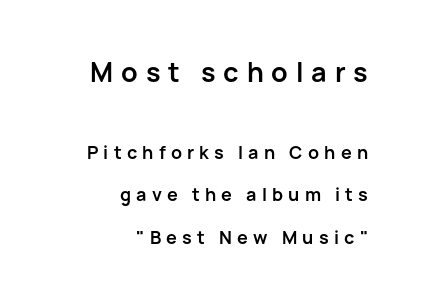
The image shows 27 px bold type, upright; set right-aligned, loose line spacing (2.37x), unusually wide letter spacing (+0.29 em), not underlined; the first (top) block is 1.5x larger.
